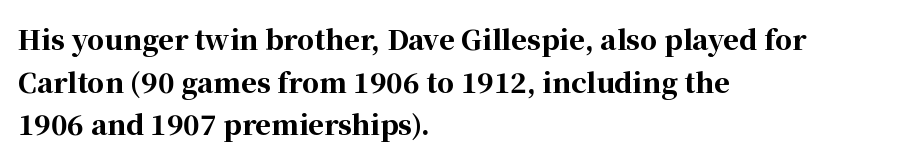
Typesetter's note: full bold, strokes at maximum text heaviness. Compared with typical paragraphs, the rows here are spaced about the same. Layout note: lines flush left. The passage shown is not underscored anywhere.
